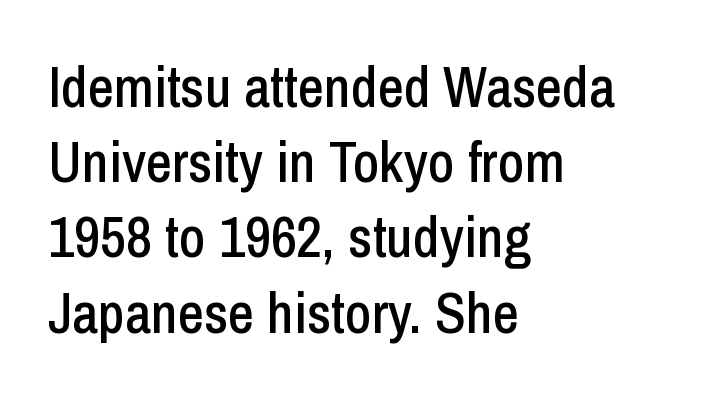
Q: Is the text italic (slanted)? A: No, it is upright.
Q: Is the typeface a serif or a sans-serif typeface? A: Sans-serif.
Q: Is the text underlined? A: No.
Q: How is the paragraph aligned? A: Left-aligned.
Q: Is the spacing between letters normal or unusually wide? A: Normal.
Q: Is the spacing between lines tight, normal or loose? A: Normal.
Q: Width (condensed, normal, or wide)? A: Condensed.
Q: Stroke contrast? A: Low.
Q: x-height? A: Medium.
Q: Monospaced? A: No.
